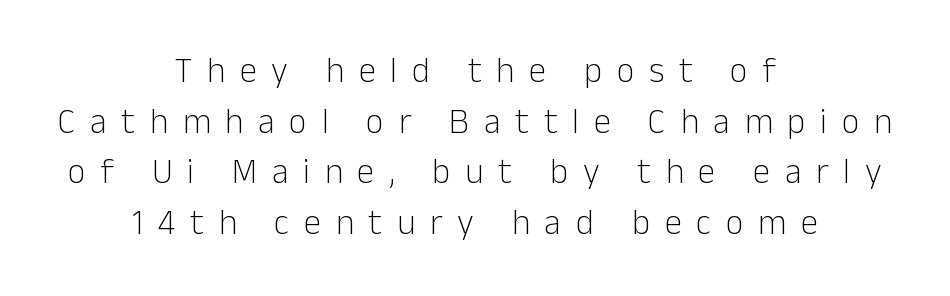
{"serif": "no", "italic": "no", "bold": "no", "weight": "light", "width": "normal", "stroke_contrast": "low", "x_height": "medium", "monospaced": "no", "underline": "no", "align": "center", "line_spacing": "normal", "line_spacing_ratio": 1.45, "letter_spacing": "wide", "letter_spacing_em": 0.42, "glyph_px": 35}
